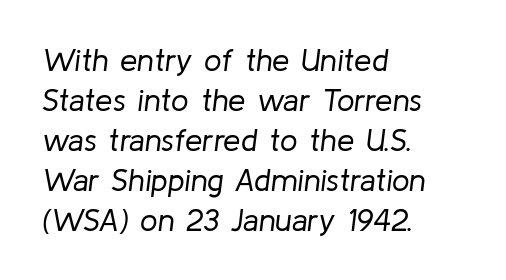
The zone under the glyphs is completely vacant. Think of a printed novel: that variable character pitch is what you see here. Slant detected: the letters are inclined. Line beginnings align vertically; line endings do not. No extra ink here — the face is not bold. The leading is moderate, giving the passage an even texture.
